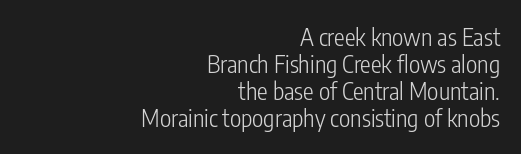
Q: Is the text bold? A: No.
Q: Is the text italic (slanted)? A: No, it is upright.
Q: Is the text underlined? A: No.
Q: How is the paragraph aligned? A: Right-aligned.
Q: Is the spacing between letters normal or unusually wide? A: Normal.
Q: Is the spacing between lines tight, normal or loose? A: Tight.
